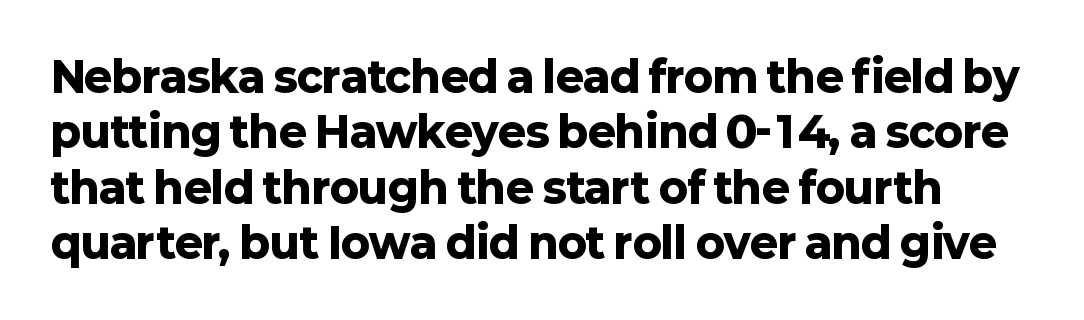
The image shows 42 px heavy sans-serif type, upright; set normal line spacing (1.32x), normal letter spacing, not underlined; low stroke contrast and a medium x-height.
